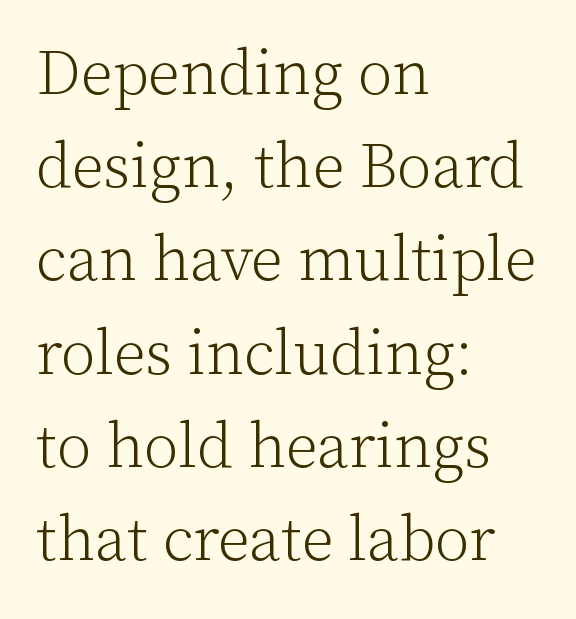
The image shows 63 px light serif type, upright; set left-aligned, normal line spacing (1.48x), normal letter spacing, not underlined; low stroke contrast and a medium x-height.
